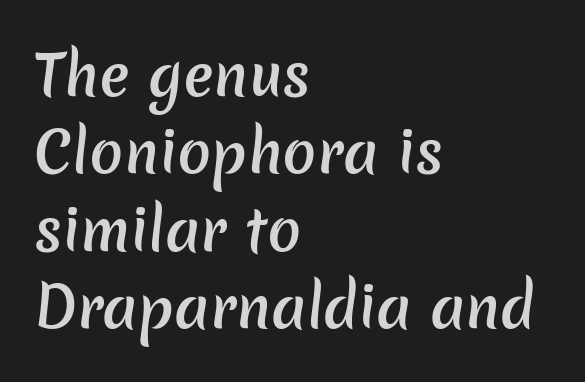
The image shows 56 px semibold sans-serif type; set left-aligned, normal line spacing (1.38x), normal letter spacing, not underlined; low stroke contrast and a medium x-height.
